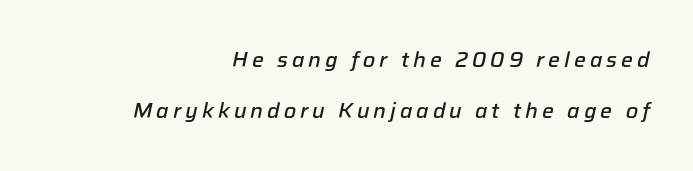
{"italic": "yes", "lean": "right", "slant_degrees": 12, "bold": "semi", "underline": "no", "align": "right", "line_spacing": "loose", "line_spacing_ratio": 2.41, "glyph_px": 21}
